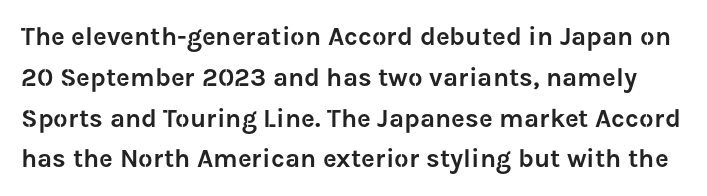
Q: Is the text italic (slanted)? A: No, it is upright.
Q: Is the text underlined? A: No.
Q: Is the spacing between letters normal or unusually wide? A: Normal.
Q: Is the spacing between lines tight, normal or loose? A: Normal.
